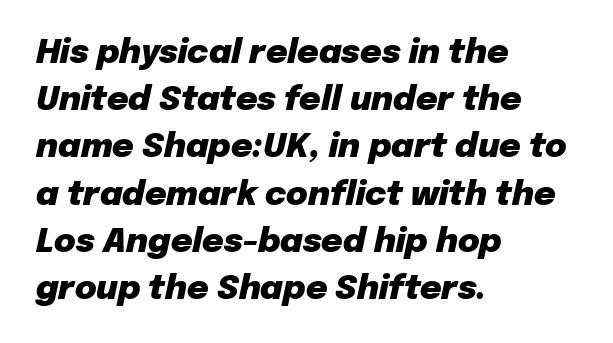
{"italic": "yes", "lean": "right", "slant_degrees": 12, "bold": "yes", "weight": "heavy", "width": "normal", "stroke_contrast": "low", "x_height": "medium", "monospaced": "no", "underline": "no", "align": "left", "line_spacing": "normal", "line_spacing_ratio": 1.43, "letter_spacing": "normal", "letter_spacing_em": 0.0, "glyph_px": 33}
